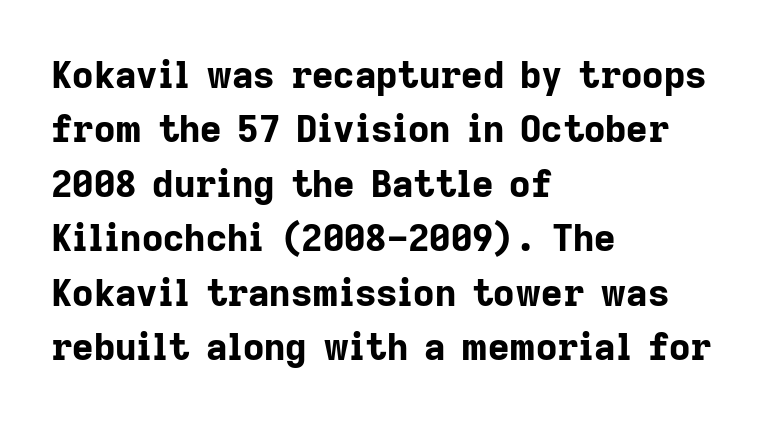
Spacing verdict: proportional, widths tailored to each character. A typesetter would call this zero additional tracking. How heavy is the stroke? Heavy — this is a bold. Compared with a centered layout, this one pins lines to the left instead.
